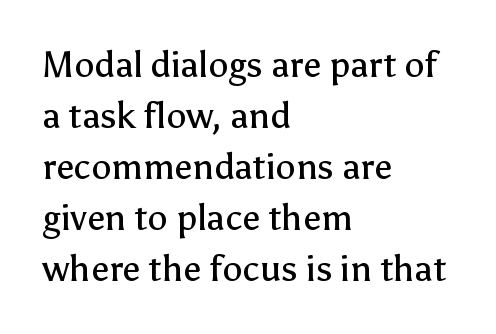
{"serif": "no", "italic": "no", "bold": "no", "weight": "regular", "width": "normal", "stroke_contrast": "low", "x_height": "medium", "monospaced": "no", "underline": "no", "align": "left", "line_spacing": "normal", "line_spacing_ratio": 1.42, "letter_spacing": "normal", "letter_spacing_em": 0.0, "glyph_px": 36}
